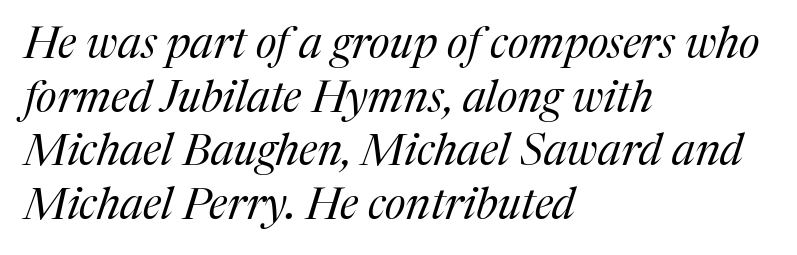
The image shows 44 px regular-weight serif type, italic (leaning right); set left-aligned, line spacing 1.22x, normal letter spacing, not underlined; medium stroke contrast and a medium x-height.
